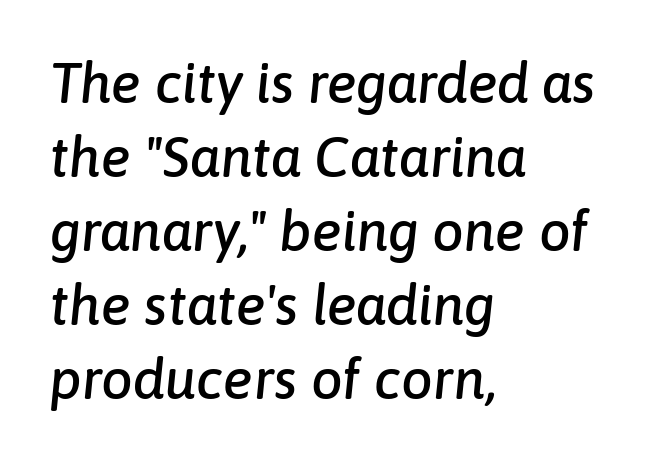
{"italic": "yes", "lean": "right", "slant_degrees": 6, "width": "normal", "stroke_contrast": "low", "x_height": "medium", "monospaced": "no", "underline": "no", "align": "left", "line_spacing": "normal", "line_spacing_ratio": 1.32, "letter_spacing": "normal", "letter_spacing_em": 0.0, "glyph_px": 56}
